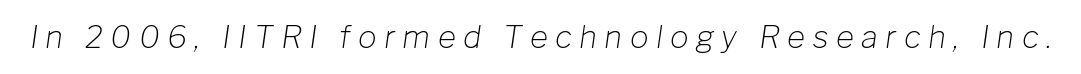
The image shows 31 px light type, italic (leaning right); set unusually wide letter spacing (+0.24 em), not underlined; low stroke contrast and a medium x-height.
